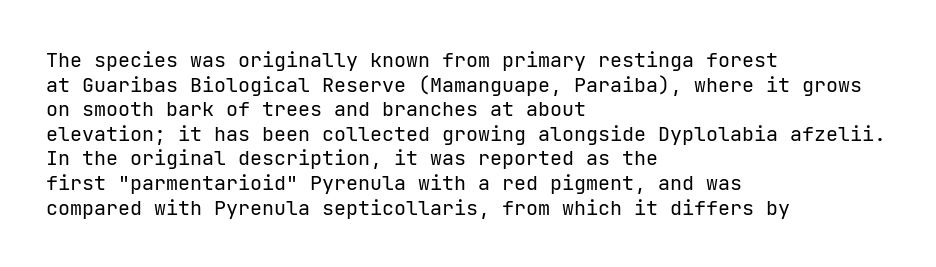
{"italic": "no", "bold": "no", "underline": "no", "align": "left", "line_spacing_ratio": 1.23, "letter_spacing": "normal", "letter_spacing_em": 0.0, "glyph_px": 20}
